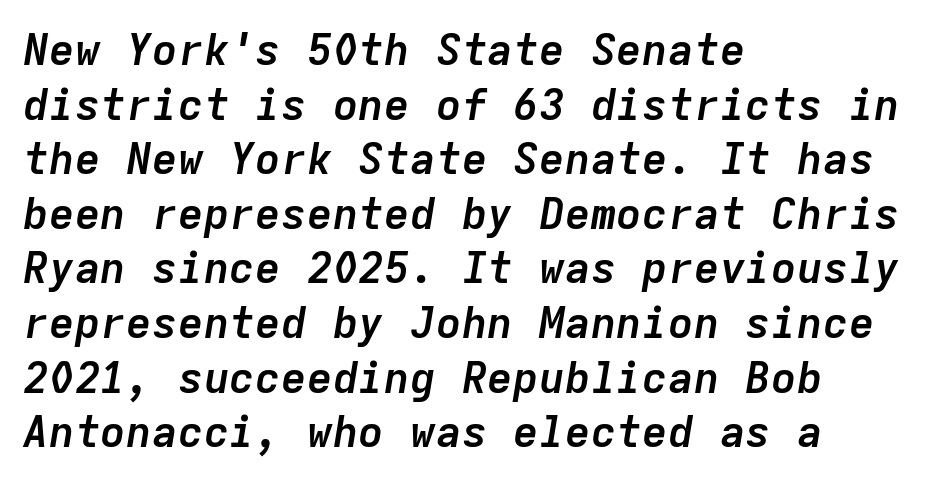
{"italic": "yes", "lean": "right", "slant_degrees": 9, "bold": "yes", "weight": "semibold", "width": "normal", "stroke_contrast": "low", "x_height": "medium", "monospaced": "yes", "underline": "no", "align": "left", "line_spacing": "normal", "line_spacing_ratio": 1.27, "letter_spacing": "normal", "letter_spacing_em": 0.0, "glyph_px": 43}
